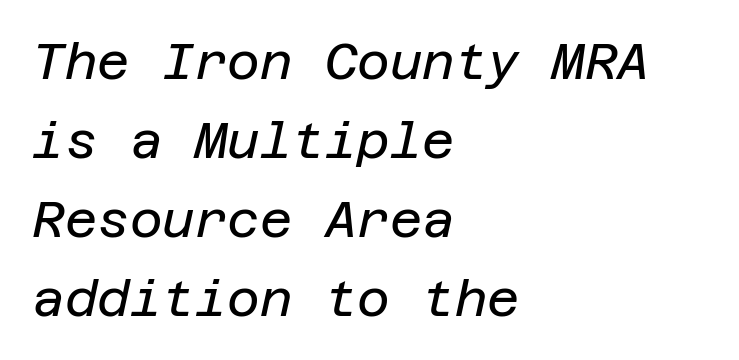
The image shows 50 px regular-weight type, italic (leaning right); set left-aligned, normal line spacing (1.58x), normal letter spacing, not underlined; low stroke contrast and a large x-height.
